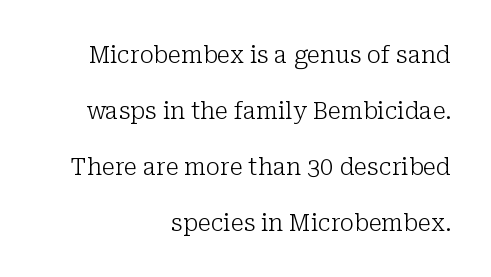
{"italic": "no", "bold": "no", "underline": "no", "align": "right", "line_spacing": "loose", "line_spacing_ratio": 2.33, "letter_spacing": "normal", "letter_spacing_em": 0.0, "glyph_px": 24}
